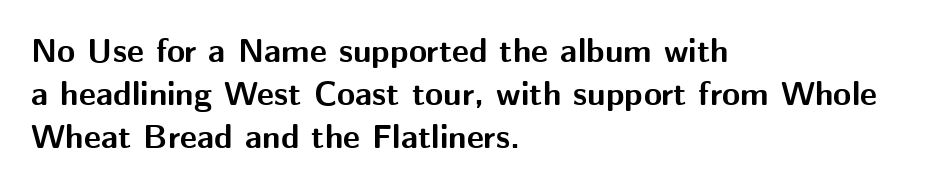
Q: Is the text bold? A: Yes.
Q: Is the text italic (slanted)? A: No, it is upright.
Q: Is the typeface a serif or a sans-serif typeface? A: Sans-serif.
Q: Is the text underlined? A: No.
Q: How is the paragraph aligned? A: Left-aligned.
Q: Is the spacing between letters normal or unusually wide? A: Normal.
Q: Is the spacing between lines tight, normal or loose? A: Normal.
Q: Width (condensed, normal, or wide)? A: Normal.
Q: Stroke contrast? A: Medium.
Q: x-height? A: Medium.
Q: Monospaced? A: No.
